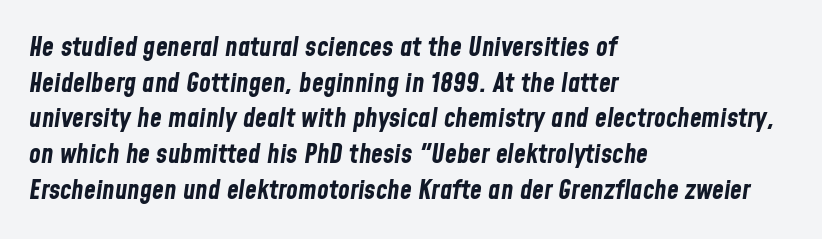
{"italic": "yes", "lean": "right", "slant_degrees": 8, "bold": "yes", "underline": "no", "align": "left", "line_spacing": "normal", "line_spacing_ratio": 1.32, "letter_spacing": "normal", "letter_spacing_em": 0.0, "glyph_px": 27}
